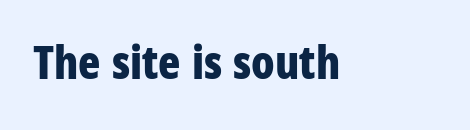
Q: Is the text bold? A: Yes.
Q: Is the text italic (slanted)? A: No, it is upright.
Q: Is the typeface a serif or a sans-serif typeface? A: Sans-serif.
Q: Is the text underlined? A: No.
Q: Is the spacing between letters normal or unusually wide? A: Normal.
Q: Width (condensed, normal, or wide)? A: Condensed.
Q: Stroke contrast? A: Low.
Q: x-height? A: Large.
Q: Monospaced? A: No.
